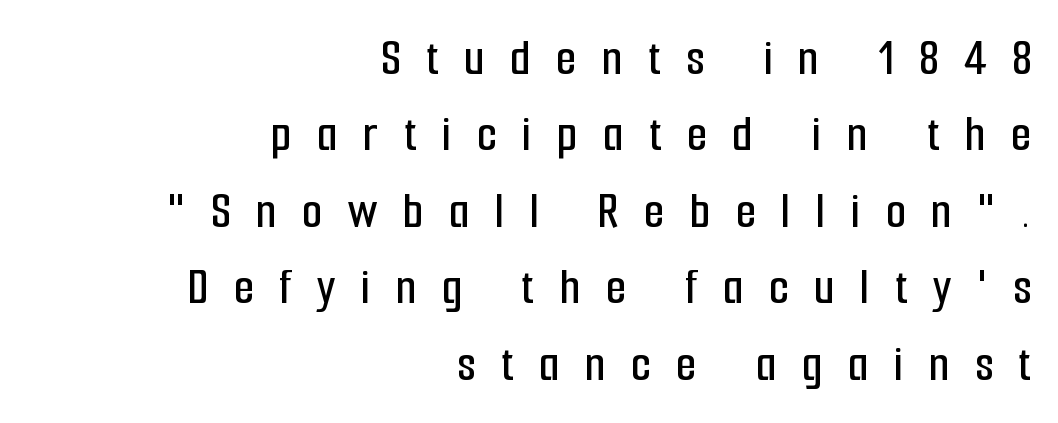
{"serif": "no", "italic": "no", "width": "condensed", "stroke_contrast": "low", "x_height": "medium", "monospaced": "no", "underline": "no", "align": "right", "line_spacing": "normal", "line_spacing_ratio": 1.47, "letter_spacing": "wide", "letter_spacing_em": 0.49, "glyph_px": 52}
